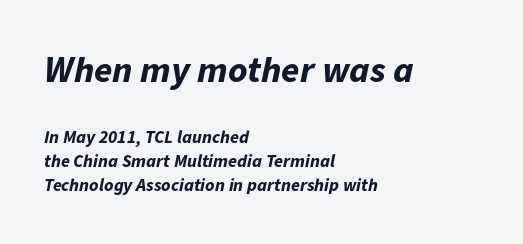
The image shows 37 px bold type, italic (leaning right); set left-aligned, normal line spacing (1.35x), normal letter spacing, not underlined; the first (top) block is 2.06x larger; low stroke contrast and a medium x-height.
